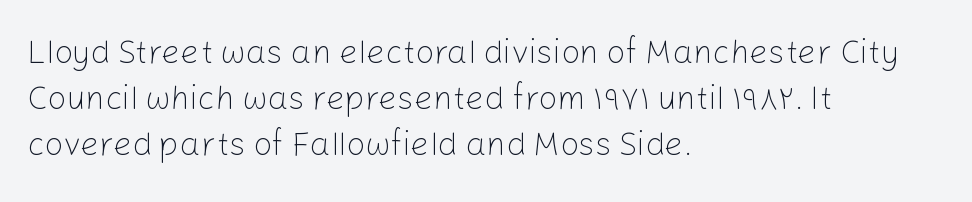
{"serif": "no", "italic": "no", "bold": "no", "weight": "light", "width": "normal", "stroke_contrast": "low", "x_height": "medium", "monospaced": "no", "underline": "no", "align": "left", "line_spacing": "normal", "line_spacing_ratio": 1.39, "letter_spacing": "normal", "letter_spacing_em": 0.0, "glyph_px": 33}
